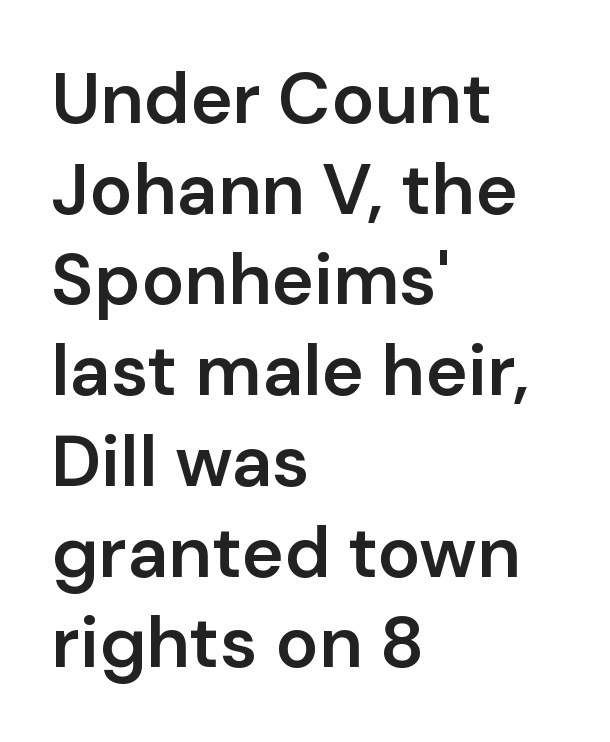
Q: Is the text bold? A: Semi-bold.
Q: Is the text italic (slanted)? A: No, it is upright.
Q: Is the typeface a serif or a sans-serif typeface? A: Sans-serif.
Q: Is the text underlined? A: No.
Q: How is the paragraph aligned? A: Left-aligned.
Q: Is the spacing between letters normal or unusually wide? A: Normal.
Q: Is the spacing between lines tight, normal or loose? A: Normal.
Q: Width (condensed, normal, or wide)? A: Normal.
Q: Stroke contrast? A: Low.
Q: x-height? A: Medium.
Q: Monospaced? A: No.
